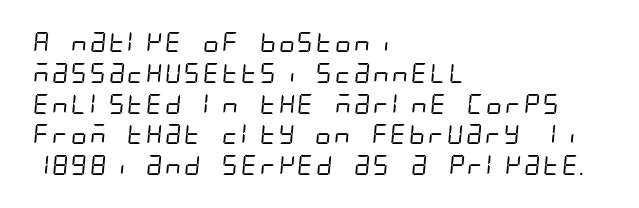
Q: Is the text bold? A: No.
Q: Is the text underlined? A: No.
Q: How is the paragraph aligned? A: Left-aligned.
Q: Is the spacing between letters normal or unusually wide? A: Normal.
Q: Is the spacing between lines tight, normal or loose? A: Normal.
